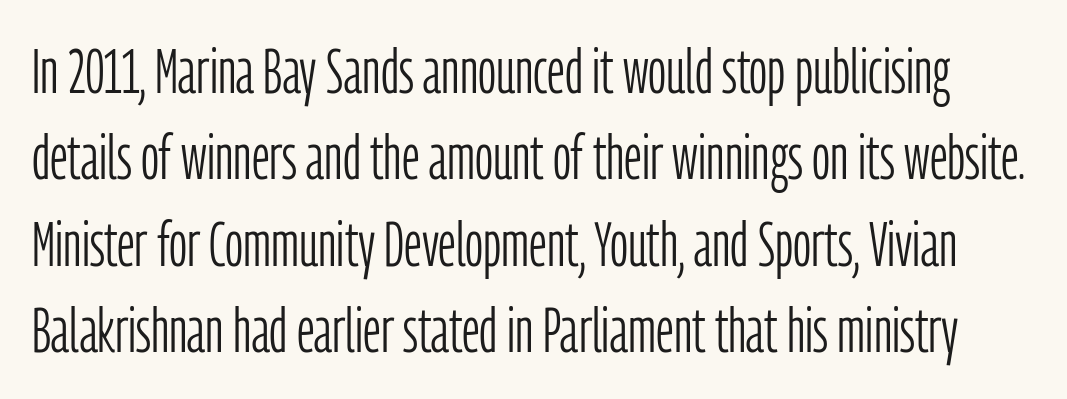
Q: Is the text bold? A: No.
Q: Is the text italic (slanted)? A: No, it is upright.
Q: Is the typeface a serif or a sans-serif typeface? A: Sans-serif.
Q: Is the text underlined? A: No.
Q: Is the spacing between letters normal or unusually wide? A: Normal.
Q: Is the spacing between lines tight, normal or loose? A: Normal.
Q: Width (condensed, normal, or wide)? A: Condensed.
Q: Stroke contrast? A: Low.
Q: x-height? A: Medium.
Q: Monospaced? A: No.
